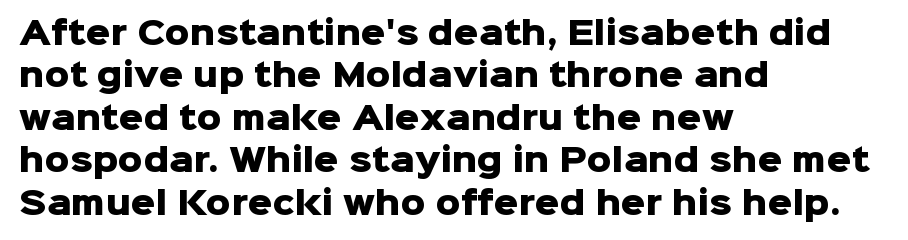
{"serif": "no", "italic": "no", "bold": "yes", "weight": "heavy", "width": "normal", "stroke_contrast": "low", "x_height": "medium", "monospaced": "no", "underline": "no", "align": "left", "line_spacing": "normal", "line_spacing_ratio": 1.37, "letter_spacing": "normal", "letter_spacing_em": 0.0, "glyph_px": 31}
